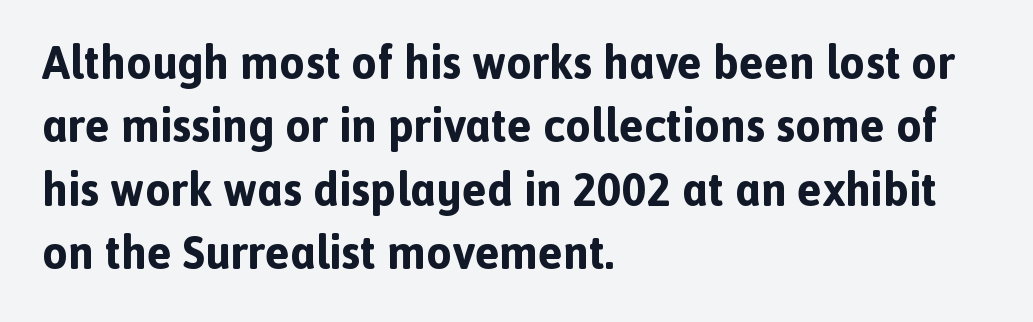
Q: Is the text bold? A: Yes.
Q: Is the text italic (slanted)? A: No, it is upright.
Q: Is the typeface a serif or a sans-serif typeface? A: Sans-serif.
Q: Is the text underlined? A: No.
Q: How is the paragraph aligned? A: Left-aligned.
Q: Is the spacing between letters normal or unusually wide? A: Normal.
Q: Is the spacing between lines tight, normal or loose? A: Normal.
Q: Width (condensed, normal, or wide)? A: Normal.
Q: x-height? A: Medium.
Q: Monospaced? A: No.
